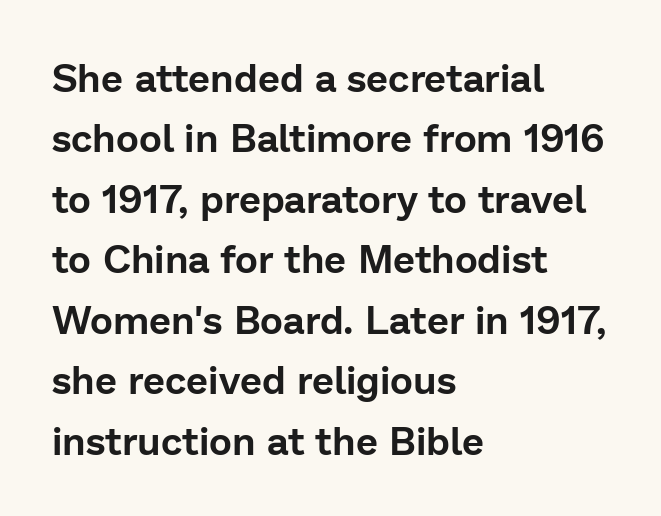
In terms of letterform style, serifs are entirely absent. Regular leading. The string is rendered with underlining switched off. Does the lettering tilt? It doesn't — this is upright. This rendering uses left alignment, leaving the right contour irregular. Proportional: the letters do not fall into vertical columns.
